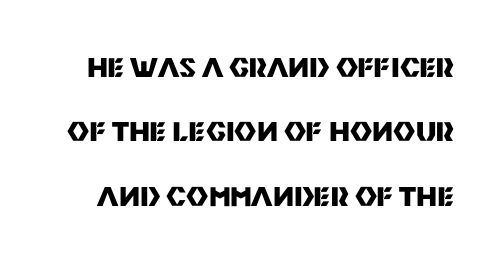
The image shows 27 px bold type, upright; set loose line spacing (2.38x), normal letter spacing, not underlined.
